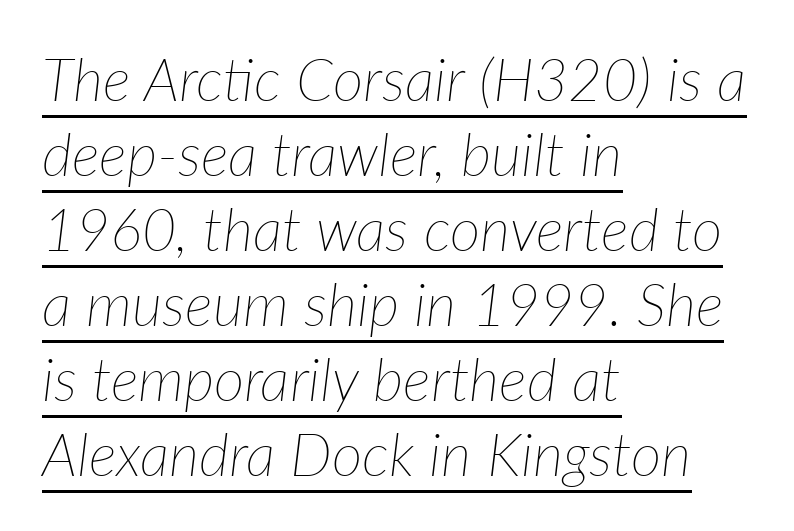
Q: Is the text bold? A: No.
Q: Is the text italic (slanted)? A: Yes, it leans right by about 7 degrees.
Q: Is the text underlined? A: Yes.
Q: How is the paragraph aligned? A: Left-aligned.
Q: Is the spacing between letters normal or unusually wide? A: Normal.
Q: Is the spacing between lines tight, normal or loose? A: Normal.
Q: Width (condensed, normal, or wide)? A: Normal.
Q: Stroke contrast? A: Low.
Q: x-height? A: Medium.
Q: Monospaced? A: No.
